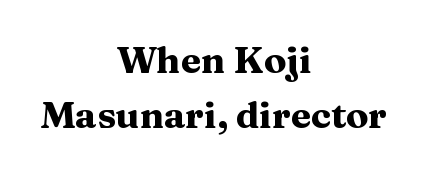
{"serif": "yes", "italic": "no", "bold": "yes", "weight": "heavy", "width": "wide", "stroke_contrast": "medium", "x_height": "medium", "monospaced": "no", "underline": "no", "align": "center", "line_spacing": "normal", "line_spacing_ratio": 1.48, "letter_spacing": "normal", "letter_spacing_em": 0.0, "glyph_px": 37}
